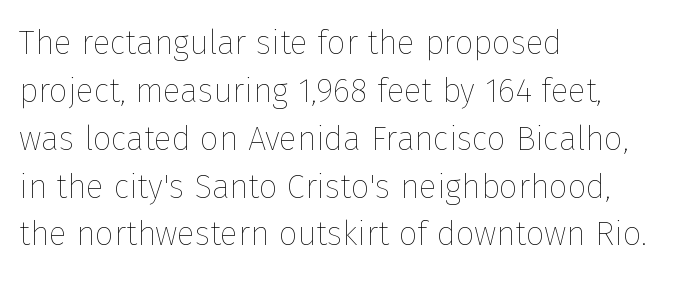
Q: Is the text bold? A: No.
Q: Is the text italic (slanted)? A: No, it is upright.
Q: Is the text underlined? A: No.
Q: How is the paragraph aligned? A: Left-aligned.
Q: Is the spacing between letters normal or unusually wide? A: Normal.
Q: Is the spacing between lines tight, normal or loose? A: Normal.
Q: Width (condensed, normal, or wide)? A: Normal.
Q: Stroke contrast? A: Low.
Q: x-height? A: Medium.
Q: Monospaced? A: No.
